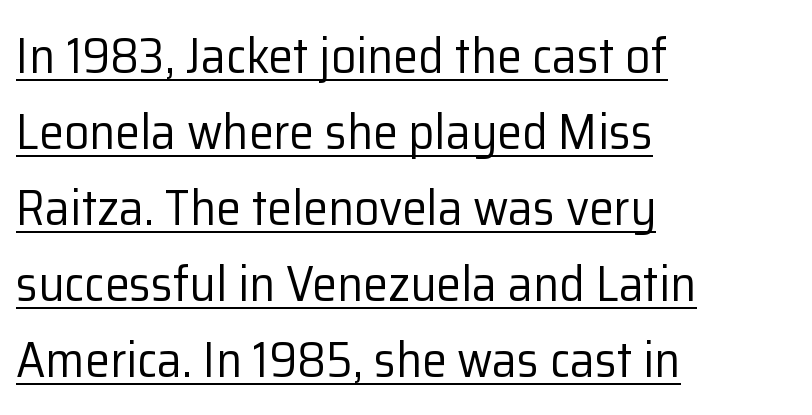
Is this a fixed-width face? No — the glyphs have proportional, varying widths. The lettering is marked with a stroke running underneath it. Posture: straight, roman, zero tilt. In terms of letterspacing, this is plain default setting. Line beginnings align vertically; line endings do not.
